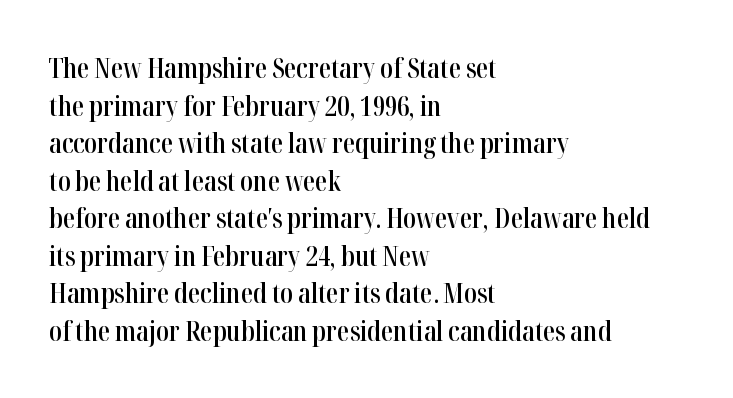
{"italic": "no", "bold": "semi", "underline": "no", "align": "left", "line_spacing": "normal", "line_spacing_ratio": 1.39, "letter_spacing": "normal", "letter_spacing_em": 0.0, "glyph_px": 27}
